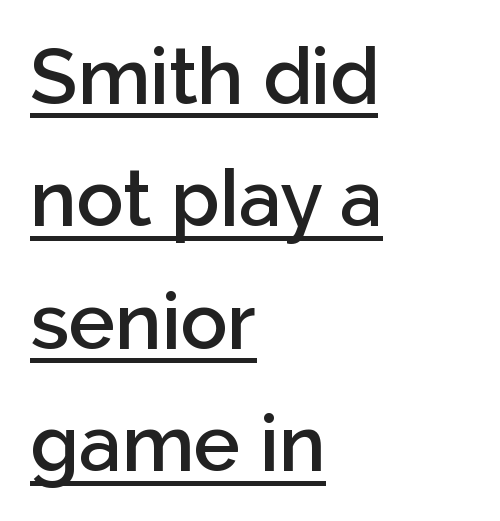
The image shows 78 px semibold sans-serif type, upright; set left-aligned, normal line spacing (1.57x), normal letter spacing, underlined; low stroke contrast and a medium x-height.
